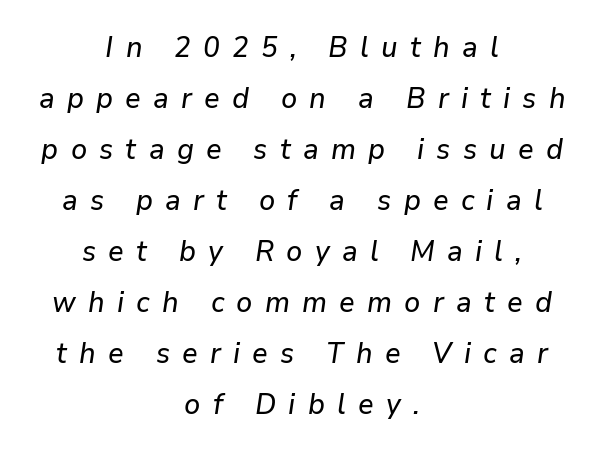
Emphasis-style slanted type is in use. Alignment: centered. Just letters on the line, the space beneath them empty. The tracking reads as deliberately expanded to a designer's eye. Varying glyph widths throughout — classic text-font behaviour.
